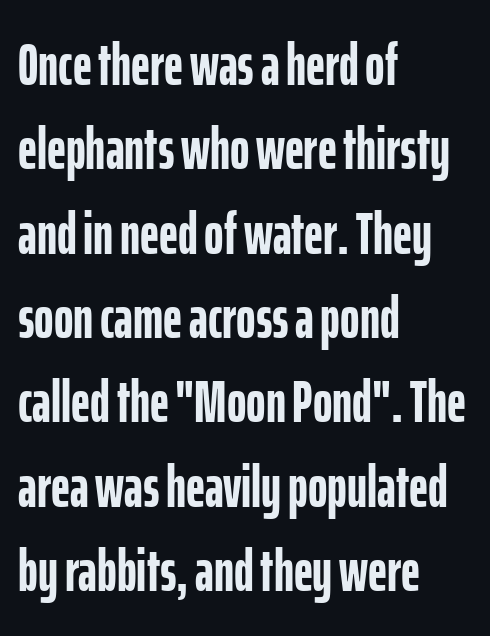
Q: Is the text bold? A: Yes.
Q: Is the text italic (slanted)? A: No, it is upright.
Q: Is the typeface a serif or a sans-serif typeface? A: Sans-serif.
Q: Is the text underlined? A: No.
Q: How is the paragraph aligned? A: Left-aligned.
Q: Is the spacing between letters normal or unusually wide? A: Normal.
Q: Is the spacing between lines tight, normal or loose? A: Normal.
Q: Width (condensed, normal, or wide)? A: Condensed.
Q: Stroke contrast? A: Low.
Q: x-height? A: Medium.
Q: Monospaced? A: No.
